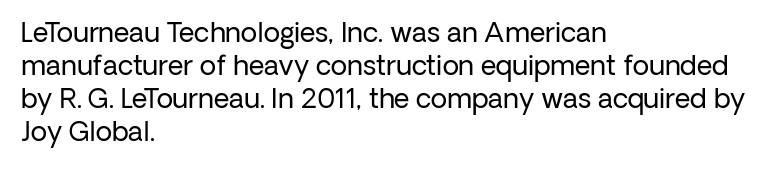
{"italic": "no", "bold": "no", "underline": "no", "align": "left", "line_spacing_ratio": 1.22, "letter_spacing": "normal", "letter_spacing_em": 0.0, "glyph_px": 27}
